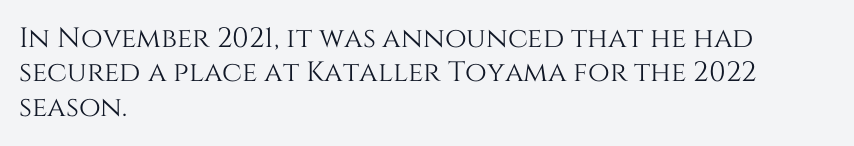
Q: Is the text italic (slanted)? A: No, it is upright.
Q: Is the text underlined? A: No.
Q: How is the paragraph aligned? A: Left-aligned.
Q: Is the spacing between letters normal or unusually wide? A: Normal.
Q: Width (condensed, normal, or wide)? A: Normal.
Q: Stroke contrast? A: Medium.
Q: x-height? A: Large.
Q: Monospaced? A: No.
